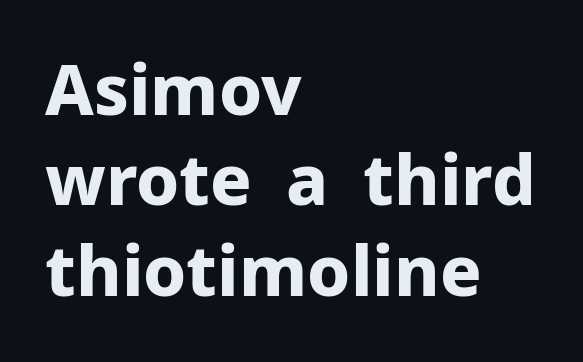
{"serif": "no", "italic": "no", "bold": "yes", "weight": "bold", "width": "normal", "stroke_contrast": "low", "x_height": "medium", "monospaced": "no", "underline": "no", "align": "left", "line_spacing": "normal", "line_spacing_ratio": 1.31, "letter_spacing": "normal", "letter_spacing_em": 0.0, "glyph_px": 69}
